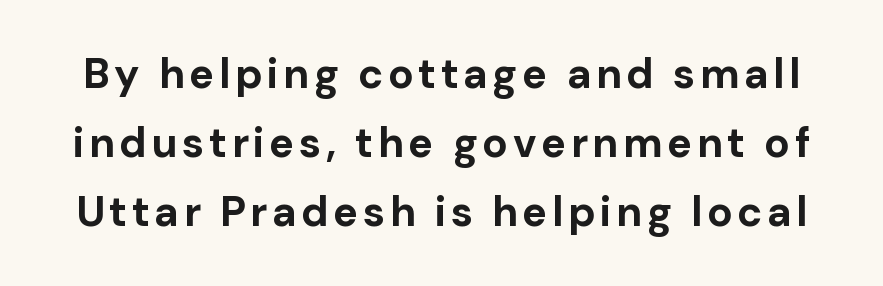
{"serif": "no", "italic": "no", "bold": "yes", "weight": "bold", "width": "normal", "stroke_contrast": "low", "x_height": "medium", "monospaced": "no", "underline": "no", "line_spacing": "normal", "line_spacing_ratio": 1.64, "glyph_px": 42}
